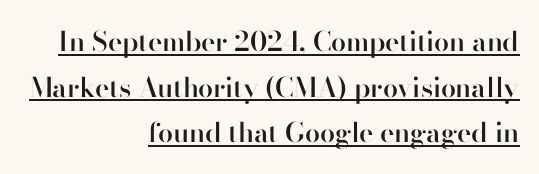
Q: Is the text bold? A: Semi-bold.
Q: Is the text italic (slanted)? A: No, it is upright.
Q: Is the text underlined? A: Yes.
Q: How is the paragraph aligned? A: Right-aligned.
Q: Is the spacing between letters normal or unusually wide? A: Normal.
Q: Is the spacing between lines tight, normal or loose? A: Normal.
